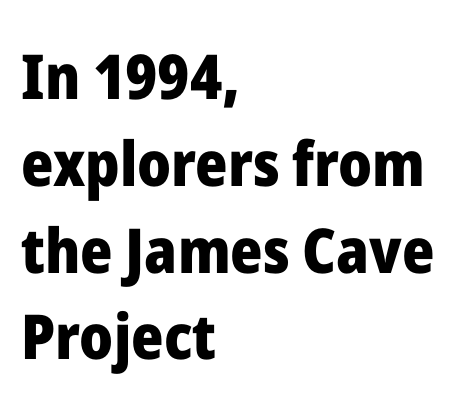
Q: Is the text bold? A: Yes.
Q: Is the text italic (slanted)? A: No, it is upright.
Q: Is the typeface a serif or a sans-serif typeface? A: Sans-serif.
Q: Is the text underlined? A: No.
Q: How is the paragraph aligned? A: Left-aligned.
Q: Is the spacing between letters normal or unusually wide? A: Normal.
Q: Is the spacing between lines tight, normal or loose? A: Normal.
Q: Width (condensed, normal, or wide)? A: Normal.
Q: Stroke contrast? A: Low.
Q: x-height? A: Medium.
Q: Monospaced? A: No.
